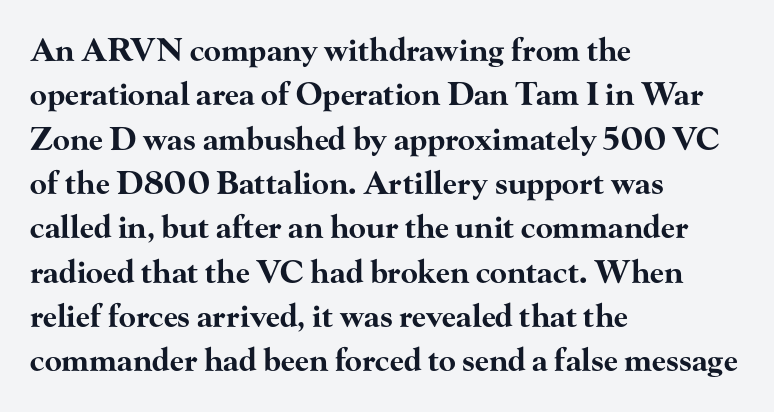
Q: Is the text bold? A: Yes.
Q: Is the text italic (slanted)? A: No, it is upright.
Q: Is the typeface a serif or a sans-serif typeface? A: Serif.
Q: Is the text underlined? A: No.
Q: How is the paragraph aligned? A: Left-aligned.
Q: Is the spacing between letters normal or unusually wide? A: Normal.
Q: Is the spacing between lines tight, normal or loose? A: Normal.
Q: Width (condensed, normal, or wide)? A: Wide.
Q: Stroke contrast? A: High.
Q: x-height? A: Small.
Q: Monospaced? A: No.
